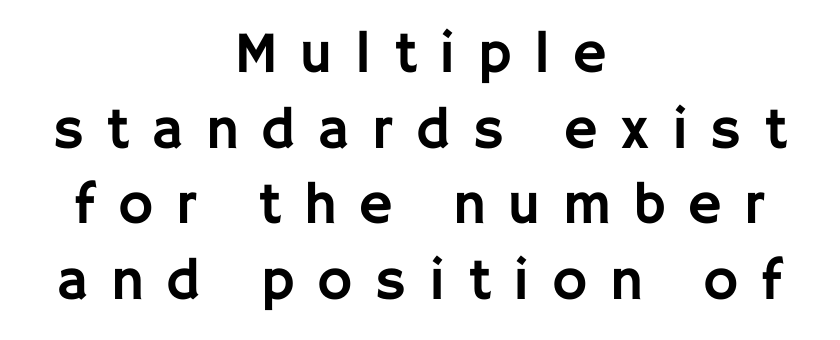
Compared with typical body copy, the letter spacing here is much looser. Descender tails drop into unmarked territory. If you drew a line through each stem, it would be perfectly vertical. One-word summary of the alignment: center.
